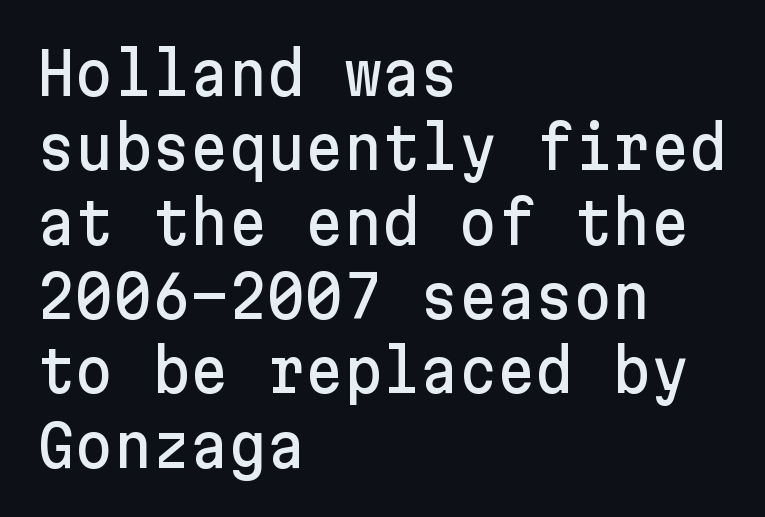
{"serif": "no", "italic": "no", "width": "normal", "stroke_contrast": "low", "x_height": "medium", "underline": "no", "align": "left", "line_spacing": "normal", "line_spacing_ratio": 1.26, "letter_spacing": "normal", "letter_spacing_em": 0.0, "glyph_px": 59}
